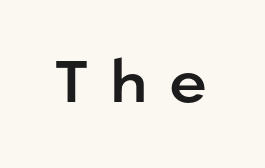
{"serif": "no", "italic": "no", "width": "normal", "stroke_contrast": "low", "x_height": "medium", "monospaced": "no", "underline": "no", "letter_spacing": "wide", "letter_spacing_em": 0.38, "glyph_px": 59}
